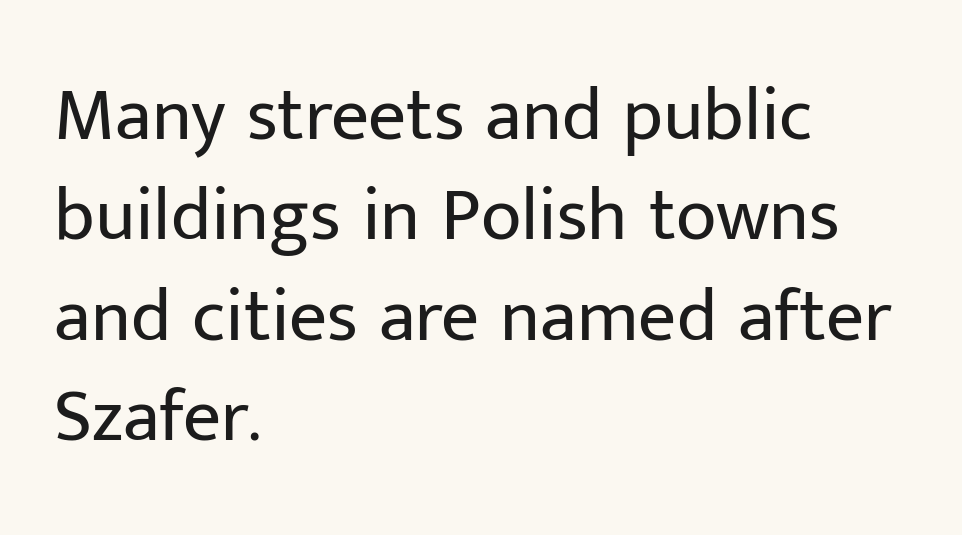
Underline: absent. No chunkiness to these letters — they're not bold. Nope, not italic — everything's standing straight. Nobody touched the tracking dial on this one.
